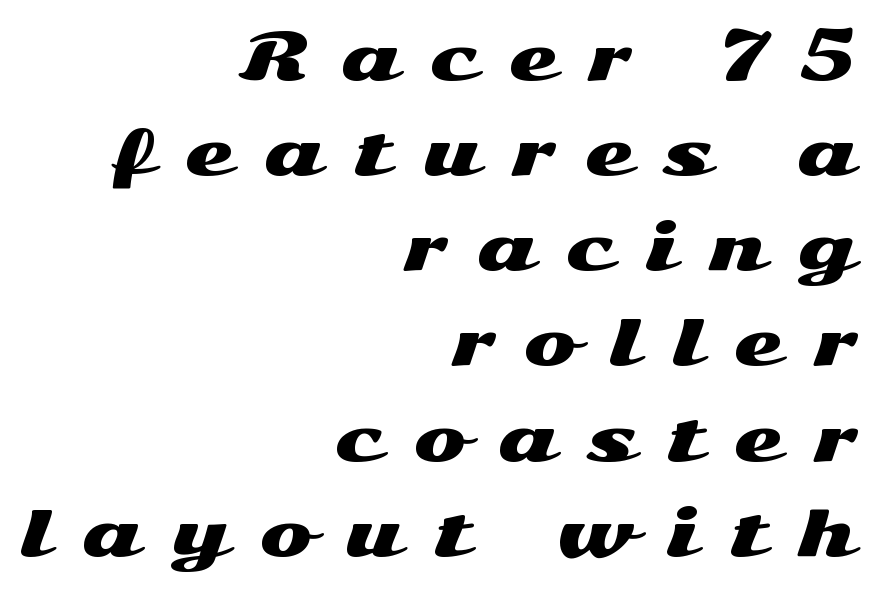
The image shows 63 px wide sans-serif type; set right-aligned, normal line spacing (1.51x), unusually wide letter spacing (+0.5 em), not underlined; medium stroke contrast and a medium x-height.
